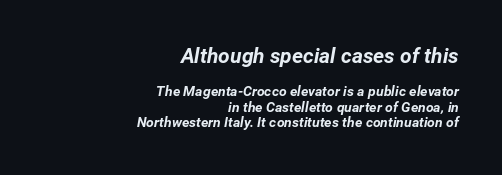
{"italic": "yes", "lean": "right", "slant_degrees": 12, "bold": "yes", "underline": "no", "align": "right", "line_spacing": "tight", "line_spacing_ratio": 1.11, "letter_spacing": "normal", "letter_spacing_em": 0.0, "larger_block": "first", "size_ratio": 1.5, "glyph_px": 21}
